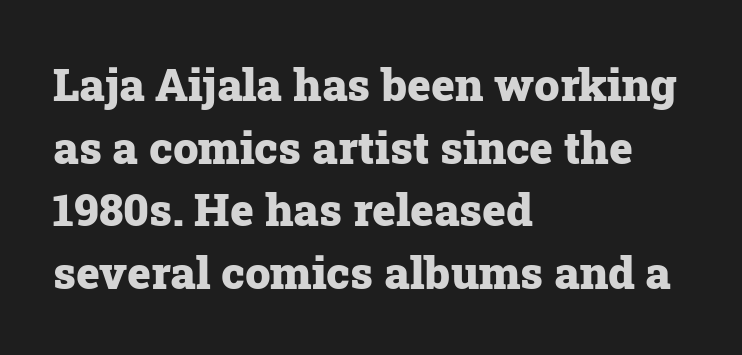
Q: Is the text bold? A: Yes.
Q: Is the text italic (slanted)? A: No, it is upright.
Q: Is the typeface a serif or a sans-serif typeface? A: Serif.
Q: Is the text underlined? A: No.
Q: How is the paragraph aligned? A: Left-aligned.
Q: Is the spacing between letters normal or unusually wide? A: Normal.
Q: Is the spacing between lines tight, normal or loose? A: Normal.
Q: Width (condensed, normal, or wide)? A: Normal.
Q: Stroke contrast? A: Low.
Q: x-height? A: Medium.
Q: Monospaced? A: No.
